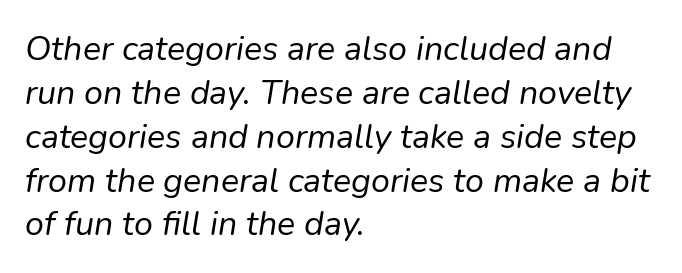
The strokes carry an ordinary text weight at most. It's the slanting kind of type. Is there much room between lines? A standard amount, neither cramped nor airy. This sample has the flowing, uneven cadence of proportional lettering. Anything drawn beneath the words? Only blank space.
